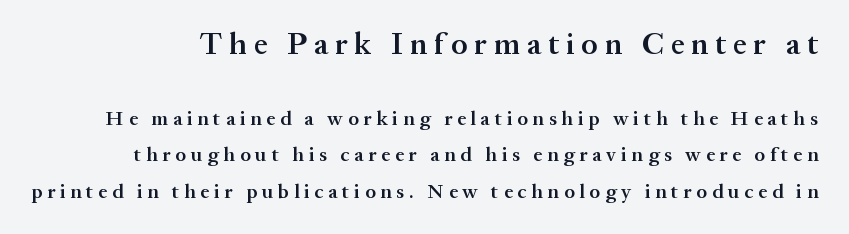
{"serif": "yes", "italic": "no", "bold": "semi", "weight": "semibold", "width": "normal", "stroke_contrast": "medium", "x_height": "medium", "monospaced": "no", "underline": "no", "line_spacing_ratio": 1.81, "letter_spacing": "wide", "letter_spacing_em": 0.24, "larger_block": "first", "size_ratio": 1.5, "glyph_px": 30}
